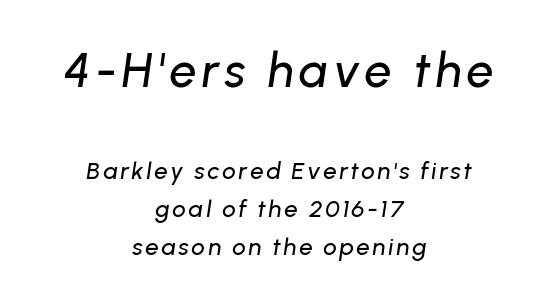
Q: Is the text italic (slanted)? A: Yes, it leans right by about 8 degrees.
Q: Is the text underlined? A: No.
Q: How is the paragraph aligned? A: Centered.
Q: Is the spacing between lines tight, normal or loose? A: Normal.
Q: Which block of text is set in a larger size, the first (top) or the second (bottom)? A: The first (top) one.
Q: Width (condensed, normal, or wide)? A: Normal.
Q: Stroke contrast? A: Low.
Q: x-height? A: Medium.
Q: Monospaced? A: No.
